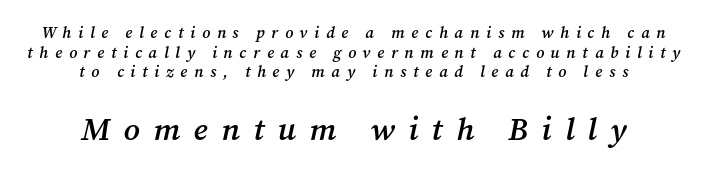
{"serif": "yes", "italic": "yes", "lean": "right", "slant_degrees": 12, "bold": "semi", "weight": "semibold", "width": "normal", "stroke_contrast": "medium", "x_height": "medium", "monospaced": "no", "underline": "no", "align": "center", "line_spacing_ratio": 1.23, "letter_spacing": "wide", "letter_spacing_em": 0.42, "larger_block": "second", "size_ratio": 2.0, "glyph_px": 32}
